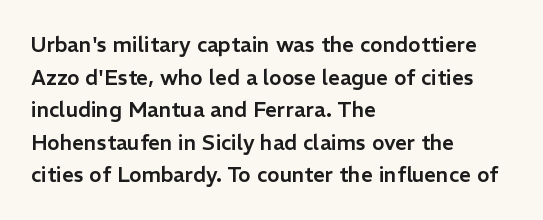
The image shows 21 px text type, upright; set left-aligned, normal line spacing (1.55x), normal letter spacing, not underlined.
